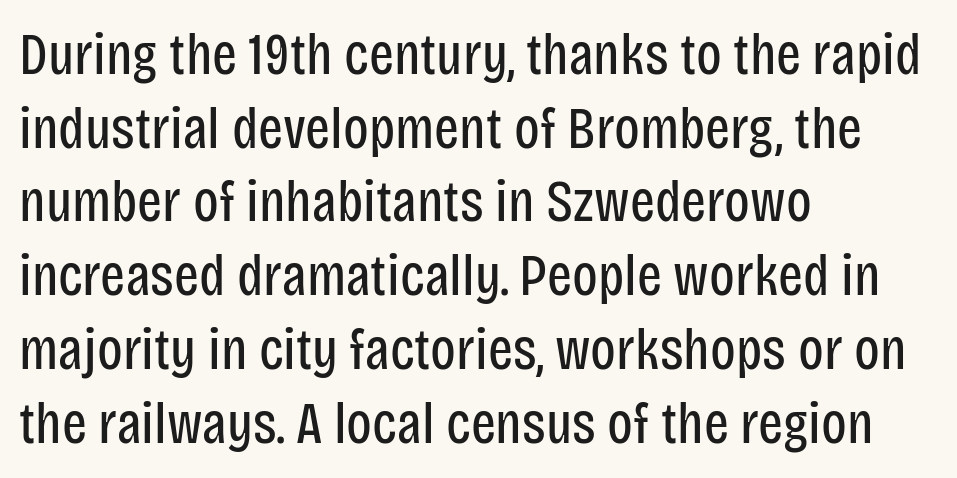
The weight would be labelled regular, book, light, or lighter still. Each line starts at the same left margin while the right side varies. Clear beneath every line of the passage. A roman cut, with each character standing at attention. Is there much room between lines? A standard amount, neither cramped nor airy. Regarding serifs, this sample does without them.
